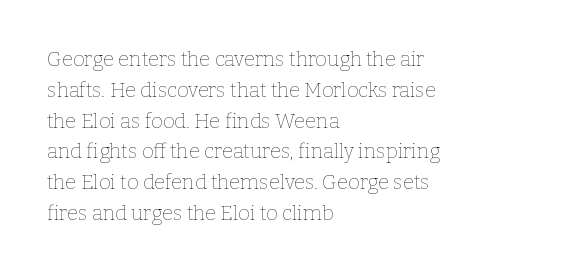
Unmarked baselines from the first word to the last. Between one letter and the next there's only the usual sliver of space. Left-aligned paragraph, ragged on the right. Compared with typical paragraphs, the rows here are spaced about the same. It's the straight-up-and-down kind of type.
